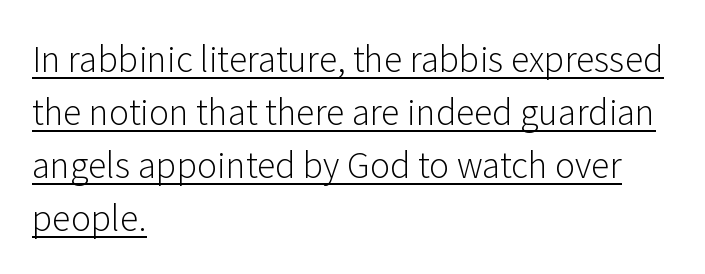
A typesetter would label this face a sans. Quick note: interline space is typical. These lines are rendered in a variable-pitch font. Nobody touched the tracking dial on this one.
